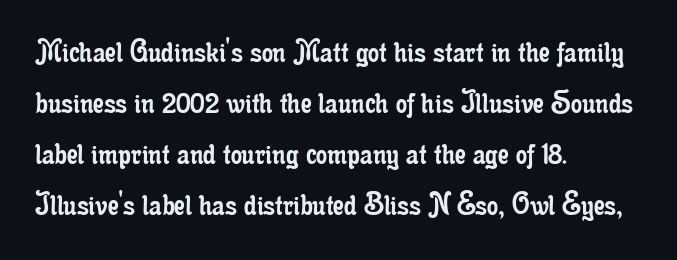
{"serif": "yes", "italic": "no", "bold": "no", "weight": "regular", "width": "condensed", "stroke_contrast": "low", "x_height": "small", "monospaced": "no", "underline": "no", "align": "left", "line_spacing": "normal", "line_spacing_ratio": 1.46, "letter_spacing": "normal", "letter_spacing_em": 0.0, "glyph_px": 35}
